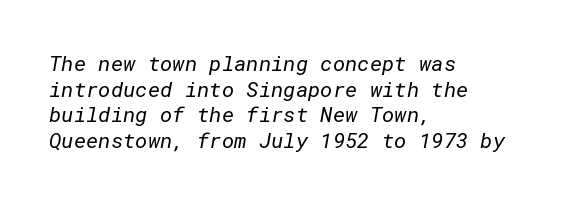
Q: Is the text bold? A: No.
Q: Is the text underlined? A: No.
Q: How is the paragraph aligned? A: Left-aligned.
Q: Is the spacing between letters normal or unusually wide? A: Normal.
